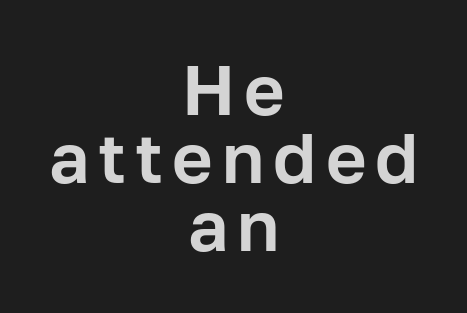
Q: Is the text italic (slanted)? A: No, it is upright.
Q: Is the typeface a serif or a sans-serif typeface? A: Sans-serif.
Q: Is the text underlined? A: No.
Q: How is the paragraph aligned? A: Centered.
Q: Is the spacing between lines tight, normal or loose? A: Tight.
Q: Width (condensed, normal, or wide)? A: Normal.
Q: Stroke contrast? A: Low.
Q: x-height? A: Medium.
Q: Monospaced? A: No.
